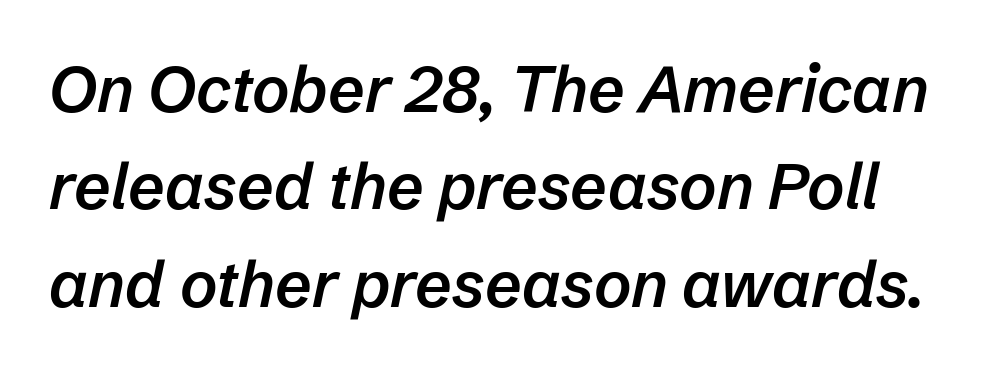
Q: Is the text bold? A: Semi-bold.
Q: Is the text italic (slanted)? A: Yes, it leans right by about 12 degrees.
Q: Is the text underlined? A: No.
Q: Is the spacing between letters normal or unusually wide? A: Normal.
Q: Is the spacing between lines tight, normal or loose? A: Normal.
Q: Width (condensed, normal, or wide)? A: Normal.
Q: Stroke contrast? A: Low.
Q: x-height? A: Medium.
Q: Monospaced? A: No.
